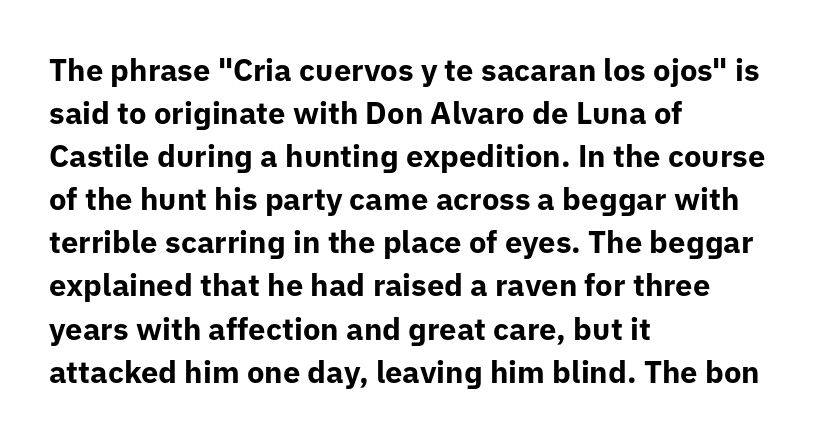
Q: Is the text bold? A: Yes.
Q: Is the text italic (slanted)? A: No, it is upright.
Q: Is the typeface a serif or a sans-serif typeface? A: Sans-serif.
Q: Is the text underlined? A: No.
Q: How is the paragraph aligned? A: Left-aligned.
Q: Is the spacing between letters normal or unusually wide? A: Normal.
Q: Is the spacing between lines tight, normal or loose? A: Normal.
Q: Width (condensed, normal, or wide)? A: Normal.
Q: Stroke contrast? A: Low.
Q: x-height? A: Medium.
Q: Monospaced? A: No.
